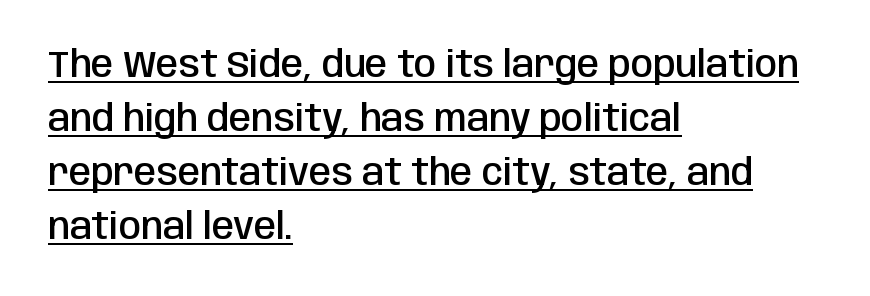
{"serif": "no", "italic": "no", "bold": "semi", "weight": "semibold", "width": "condensed", "stroke_contrast": "low", "x_height": "large", "monospaced": "no", "underline": "yes", "align": "left", "line_spacing": "normal", "line_spacing_ratio": 1.5, "letter_spacing": "normal", "letter_spacing_em": 0.0, "glyph_px": 36}
